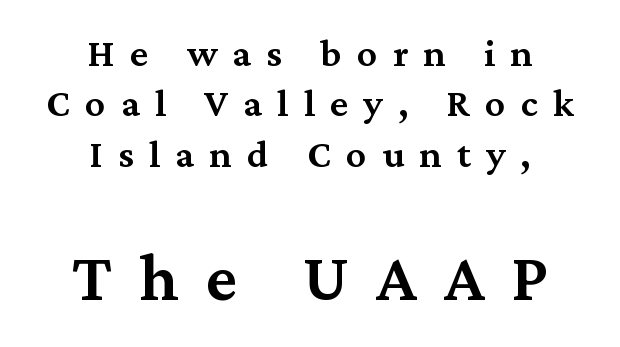
{"serif": "yes", "italic": "no", "bold": "semi", "weight": "semibold", "width": "normal", "stroke_contrast": "medium", "x_height": "medium", "monospaced": "no", "underline": "no", "align": "center", "line_spacing": "normal", "line_spacing_ratio": 1.26, "letter_spacing": "wide", "letter_spacing_em": 0.38, "larger_block": "second", "size_ratio": 1.75, "glyph_px": 70}
